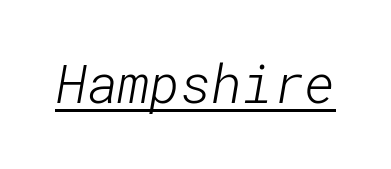
{"serif": "no", "bold": "no", "weight": "light", "width": "normal", "stroke_contrast": "low", "x_height": "medium", "underline": "yes", "letter_spacing": "normal", "letter_spacing_em": 0.0, "glyph_px": 53}
